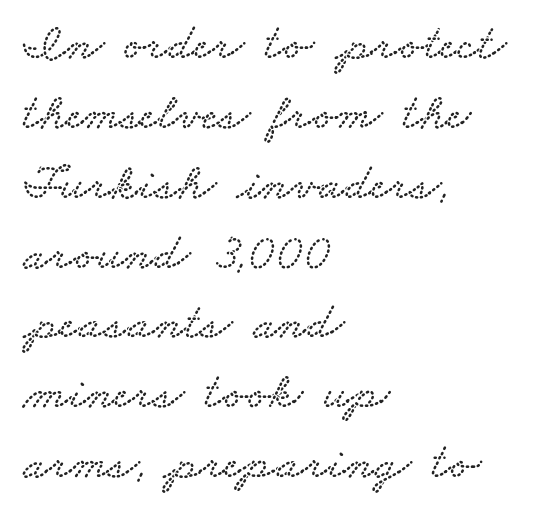
{"serif": "yes", "width": "wide", "stroke_contrast": "low", "x_height": "small", "monospaced": "no", "underline": "no", "align": "left", "line_spacing": "normal", "line_spacing_ratio": 1.37, "letter_spacing": "normal", "letter_spacing_em": 0.0, "glyph_px": 51}
